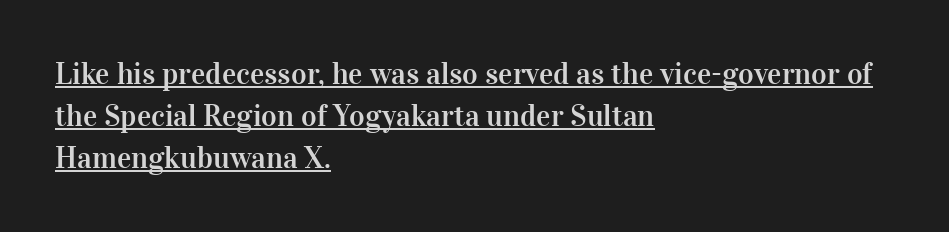
{"serif": "yes", "italic": "no", "width": "normal", "stroke_contrast": "high", "x_height": "medium", "monospaced": "no", "underline": "yes", "align": "left", "line_spacing": "normal", "line_spacing_ratio": 1.4, "letter_spacing": "normal", "letter_spacing_em": 0.0, "glyph_px": 30}
